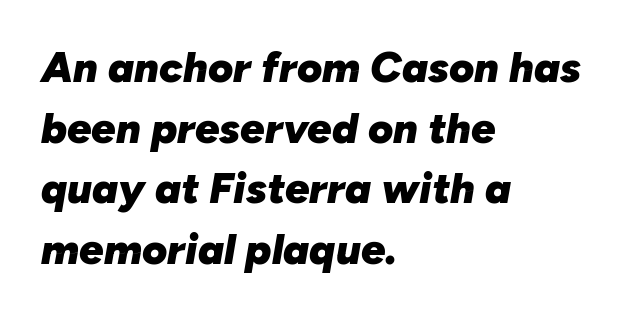
Q: Is the text bold? A: Yes.
Q: Is the text italic (slanted)? A: Yes, it leans right by about 10 degrees.
Q: Is the text underlined? A: No.
Q: How is the paragraph aligned? A: Left-aligned.
Q: Is the spacing between letters normal or unusually wide? A: Normal.
Q: Is the spacing between lines tight, normal or loose? A: Normal.
Q: Width (condensed, normal, or wide)? A: Normal.
Q: Stroke contrast? A: Low.
Q: x-height? A: Medium.
Q: Monospaced? A: No.
